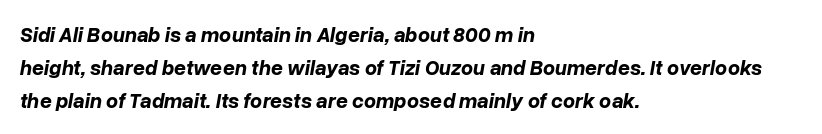
Q: Is the text bold? A: Yes.
Q: Is the text italic (slanted)? A: Yes, it leans right by about 10 degrees.
Q: Is the text underlined? A: No.
Q: How is the paragraph aligned? A: Left-aligned.
Q: Is the spacing between letters normal or unusually wide? A: Normal.
Q: Is the spacing between lines tight, normal or loose? A: Normal.
